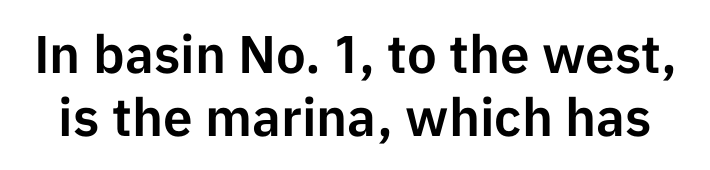
The image shows 53 px sans-serif type, upright; set line spacing 1.19x, normal letter spacing, not underlined; low stroke contrast and a medium x-height.
